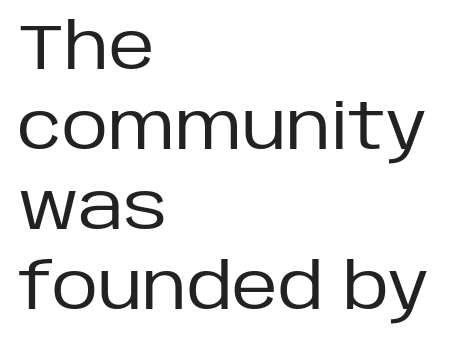
The image shows 64 px regular-weight sans-serif type, upright; set left-aligned, normal line spacing (1.25x), normal letter spacing, not underlined; low stroke contrast and a large x-height.
